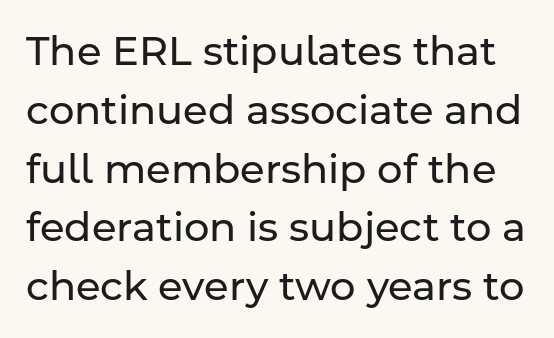
{"serif": "no", "italic": "no", "bold": "no", "weight": "regular", "width": "normal", "stroke_contrast": "low", "x_height": "medium", "monospaced": "no", "underline": "no", "line_spacing": "normal", "line_spacing_ratio": 1.47, "letter_spacing": "normal", "letter_spacing_em": 0.0, "glyph_px": 40}
